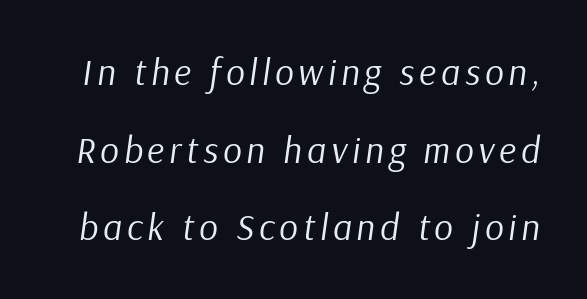
{"italic": "yes", "lean": "right", "slant_degrees": 9, "bold": "no", "weight": "regular", "width": "normal", "stroke_contrast": "low", "x_height": "medium", "monospaced": "no", "underline": "no", "line_spacing": "loose", "line_spacing_ratio": 2.1, "glyph_px": 37}
